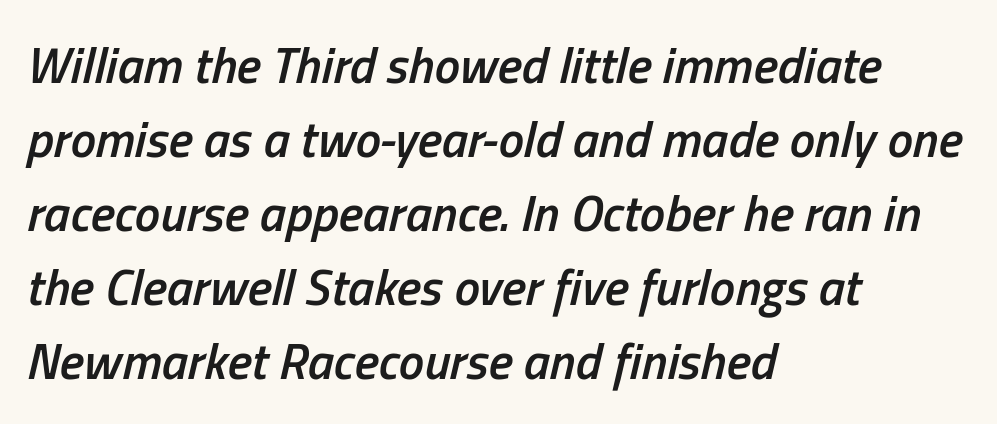
Note the varied advance widths — an 'i' is clearly narrower than an 'm'. How are the letters spaced? Ordinarily, with no added tracking. Would a proofreader flag this as italicized? Yes. The letters are semibold — heavier than regular but short of a full bold. Each line starts at the same left margin while the right side varies. One glance says typical: line gaps are just what's usual.
